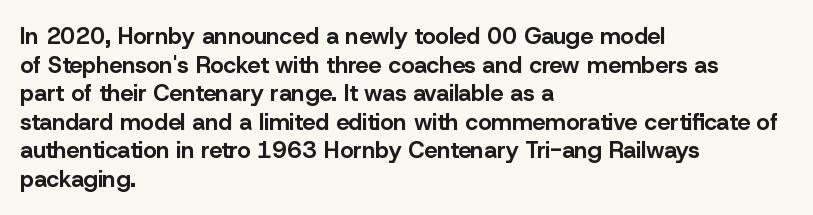
The image shows 23 px bold type, upright; set left-aligned, line spacing 1.24x, normal letter spacing, not underlined.
